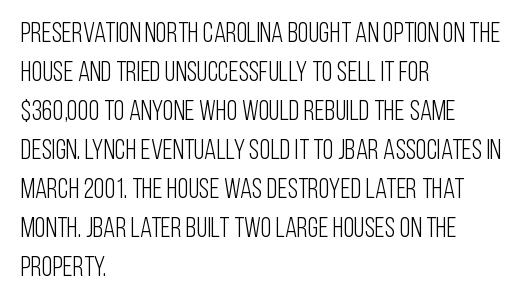
The image shows 28 px light, condensed sans-serif type, upright; set left-aligned, normal line spacing (1.39x), normal letter spacing, not underlined; low stroke contrast and a large x-height.
